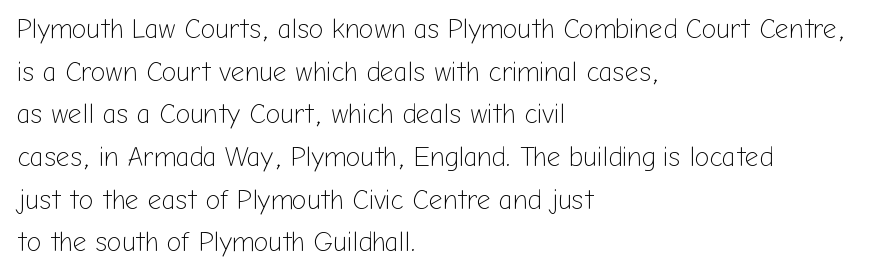
The ragged edge is on the right, which tells us the setting is flush left. Vertical strokes here are truly vertical. Heaviness? Minimal to ordinary, like unemphasized prose. Lines of text with bare space underneath.
